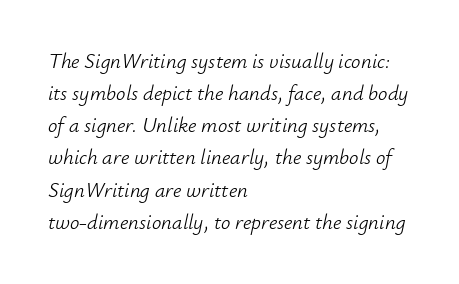
{"italic": "yes", "lean": "right", "slant_degrees": 12, "bold": "no", "underline": "no", "align": "left", "line_spacing": "normal", "line_spacing_ratio": 1.53, "letter_spacing": "normal", "letter_spacing_em": 0.0, "glyph_px": 21}
